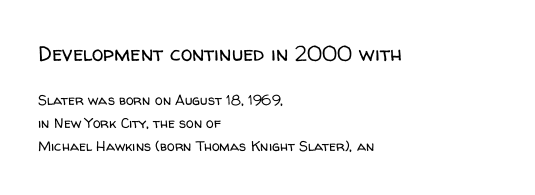
The image shows 21 px text type, upright; set left-aligned, normal line spacing (1.66x), normal letter spacing, not underlined; the first (top) block is 1.5x larger.
